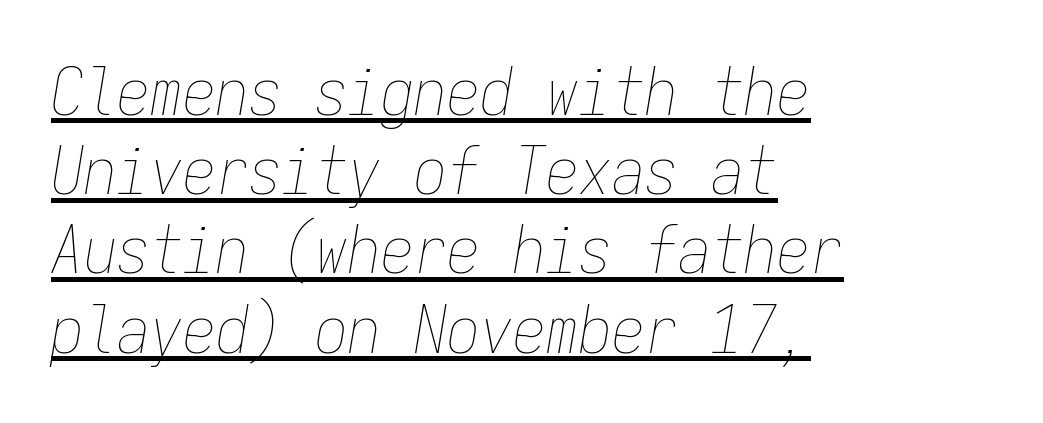
The image shows 66 px thin, condensed type, italic (leaning right), monospaced; set left-aligned, line spacing 1.2x, normal letter spacing, underlined; low stroke contrast and a medium x-height.
